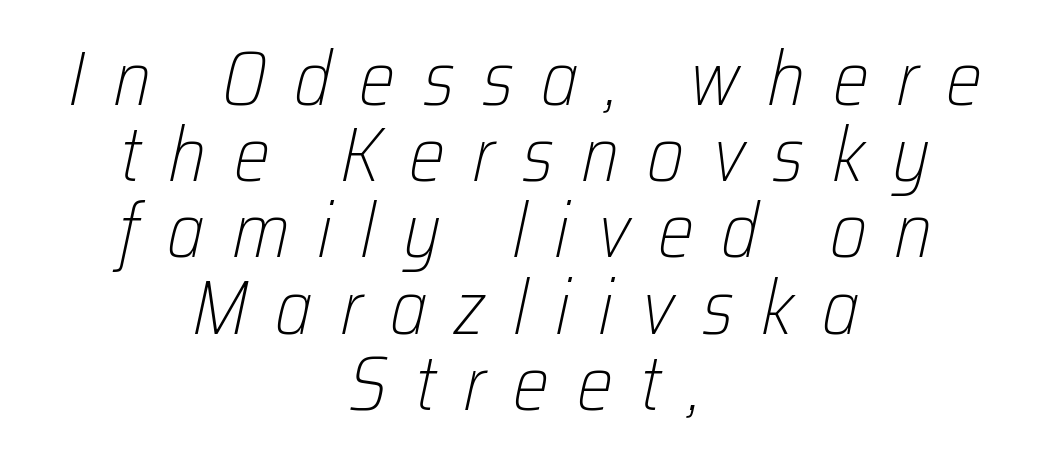
{"italic": "yes", "lean": "right", "slant_degrees": 12, "bold": "no", "weight": "light", "width": "condensed", "stroke_contrast": "low", "x_height": "medium", "monospaced": "no", "underline": "no", "align": "center", "line_spacing": "tight", "line_spacing_ratio": 0.99, "letter_spacing": "wide", "letter_spacing_em": 0.36, "glyph_px": 77}
